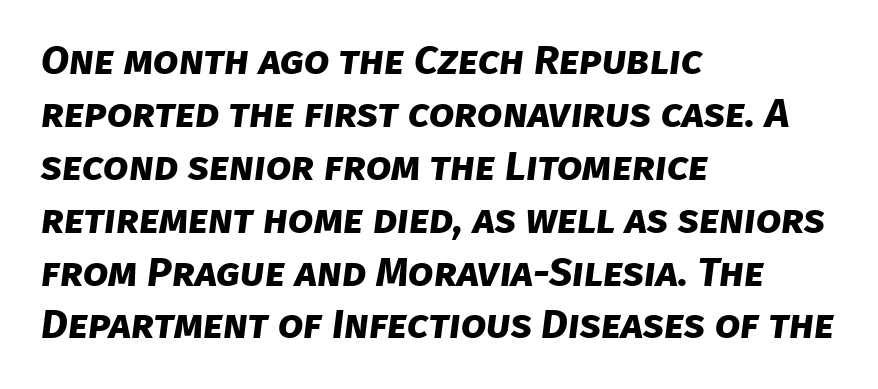
The image shows 41 px bold sans-serif type; set left-aligned, normal line spacing (1.29x), normal letter spacing, not underlined; low stroke contrast and a large x-height.
